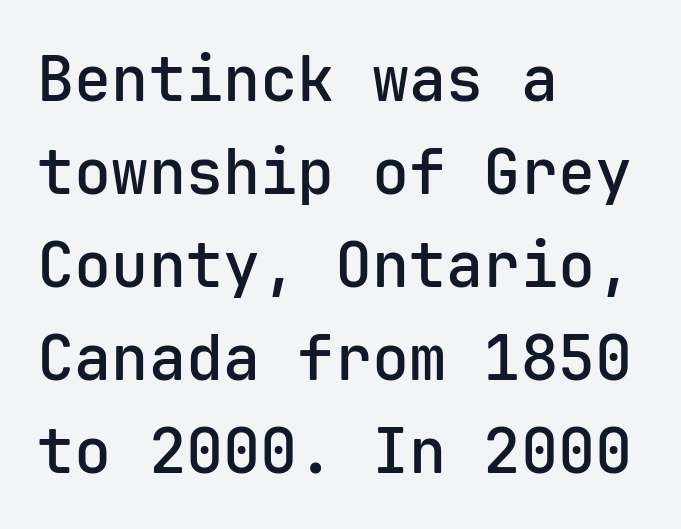
Q: Is the text bold? A: Semi-bold.
Q: Is the text italic (slanted)? A: No, it is upright.
Q: Is the typeface a serif or a sans-serif typeface? A: Sans-serif.
Q: Is the text underlined? A: No.
Q: How is the paragraph aligned? A: Left-aligned.
Q: Is the spacing between letters normal or unusually wide? A: Normal.
Q: Is the spacing between lines tight, normal or loose? A: Normal.
Q: Width (condensed, normal, or wide)? A: Normal.
Q: Stroke contrast? A: Low.
Q: x-height? A: Medium.
Q: Monospaced? A: Yes.
